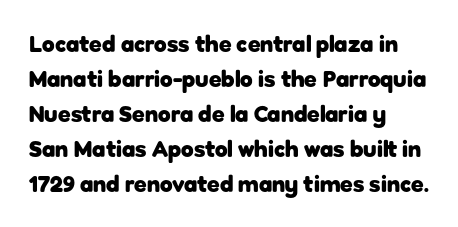
Q: Is the text bold? A: Yes.
Q: Is the text italic (slanted)? A: No, it is upright.
Q: Is the text underlined? A: No.
Q: How is the paragraph aligned? A: Left-aligned.
Q: Is the spacing between letters normal or unusually wide? A: Normal.
Q: Is the spacing between lines tight, normal or loose? A: Normal.
